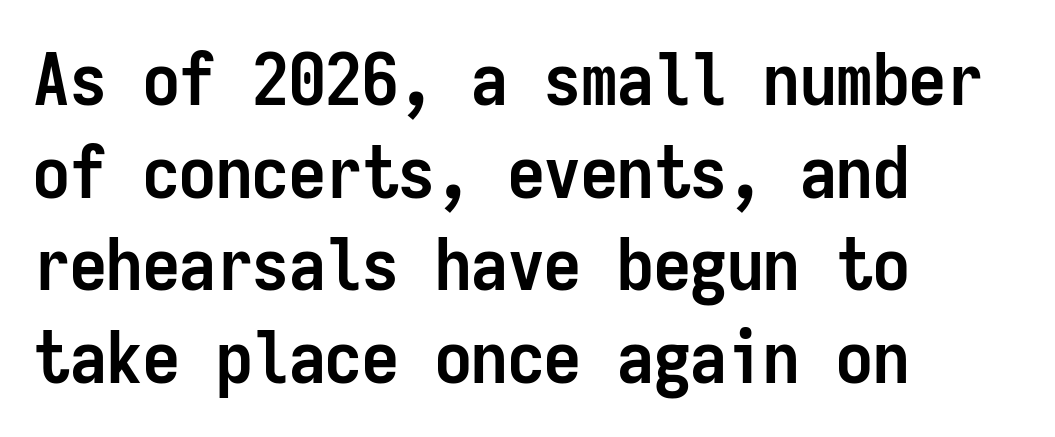
Q: Is the text bold? A: Yes.
Q: Is the text italic (slanted)? A: No, it is upright.
Q: Is the typeface a serif or a sans-serif typeface? A: Sans-serif.
Q: Is the text underlined? A: No.
Q: How is the paragraph aligned? A: Left-aligned.
Q: Is the spacing between letters normal or unusually wide? A: Normal.
Q: Is the spacing between lines tight, normal or loose? A: Normal.
Q: Width (condensed, normal, or wide)? A: Condensed.
Q: Stroke contrast? A: Low.
Q: x-height? A: Medium.
Q: Monospaced? A: Yes.
